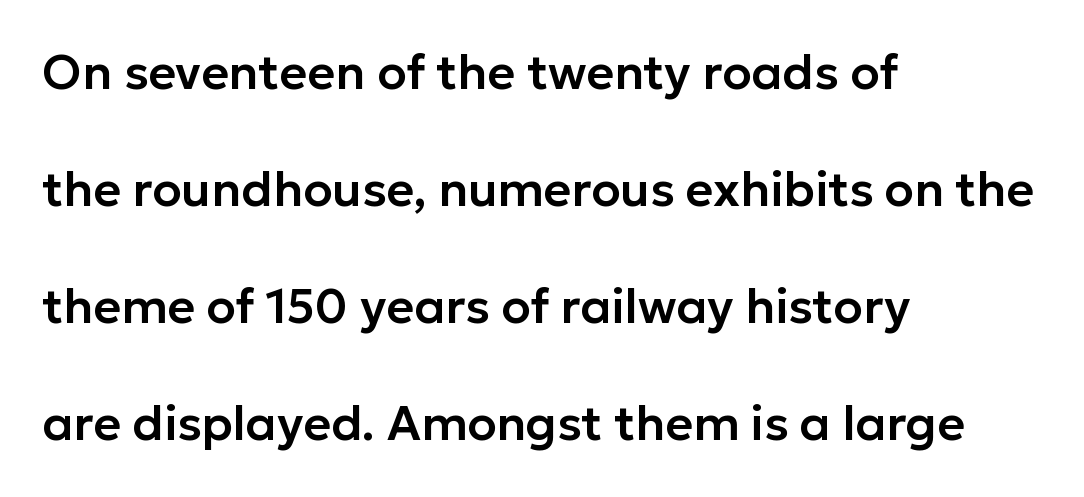
{"serif": "no", "italic": "no", "width": "normal", "stroke_contrast": "low", "x_height": "medium", "monospaced": "no", "underline": "no", "align": "left", "line_spacing": "loose", "line_spacing_ratio": 2.44, "letter_spacing": "normal", "letter_spacing_em": 0.0, "glyph_px": 48}
